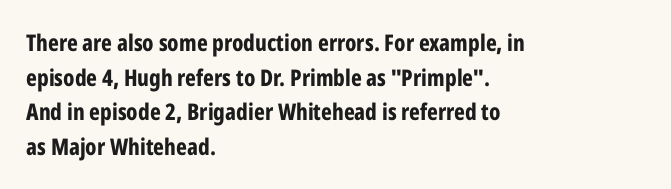
The image shows 23 px bold type, upright; set left-aligned, normal line spacing (1.51x), normal letter spacing, not underlined.
